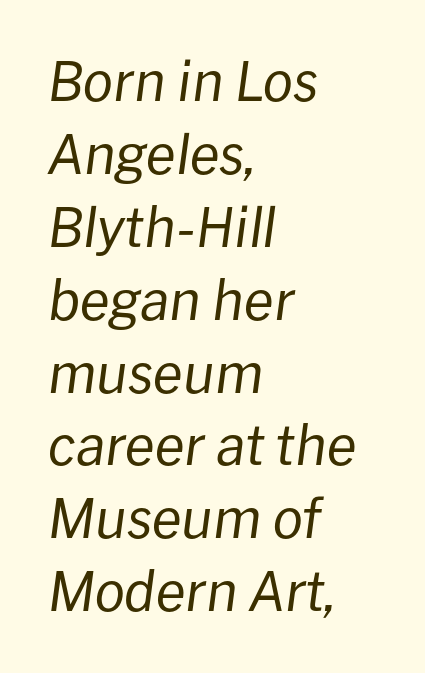
{"italic": "yes", "lean": "right", "slant_degrees": 8, "bold": "no", "weight": "regular", "width": "normal", "stroke_contrast": "low", "x_height": "medium", "monospaced": "no", "underline": "no", "align": "left", "line_spacing": "normal", "line_spacing_ratio": 1.35, "letter_spacing": "normal", "letter_spacing_em": 0.0, "glyph_px": 54}
